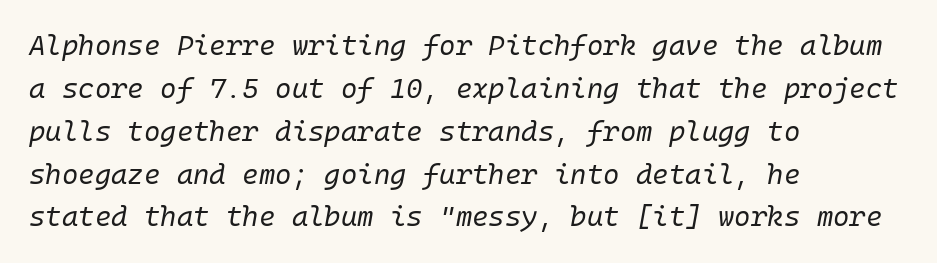
The letters sit at their default tracking, neither squeezed nor spread. Is the stroke heavy? The answer is a plain regular-or-lighter. The passage shown leans; its letterforms are oblique. The rendering uses a moderate line-height, typical for paragraphs.
